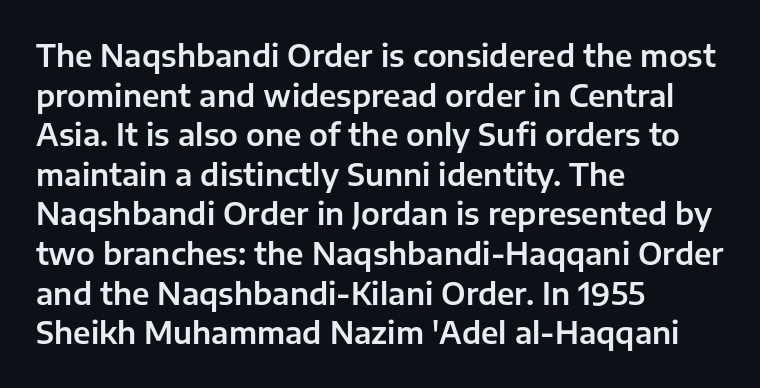
{"serif": "no", "italic": "no", "width": "normal", "stroke_contrast": "low", "x_height": "medium", "monospaced": "no", "underline": "no", "align": "left", "line_spacing": "normal", "line_spacing_ratio": 1.32, "letter_spacing": "normal", "letter_spacing_em": 0.0, "glyph_px": 30}
